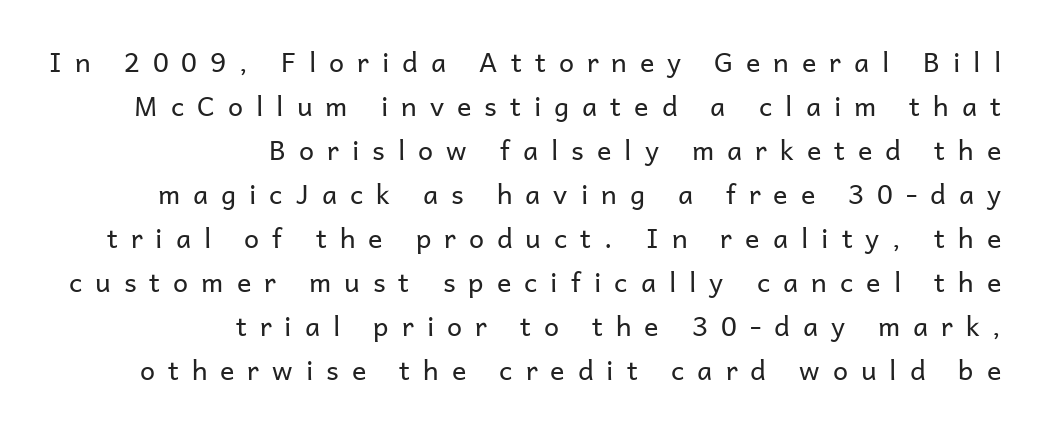
The image shows 27 px text type, upright; set right-aligned, normal line spacing (1.63x), unusually wide letter spacing (+0.48 em), not underlined.
